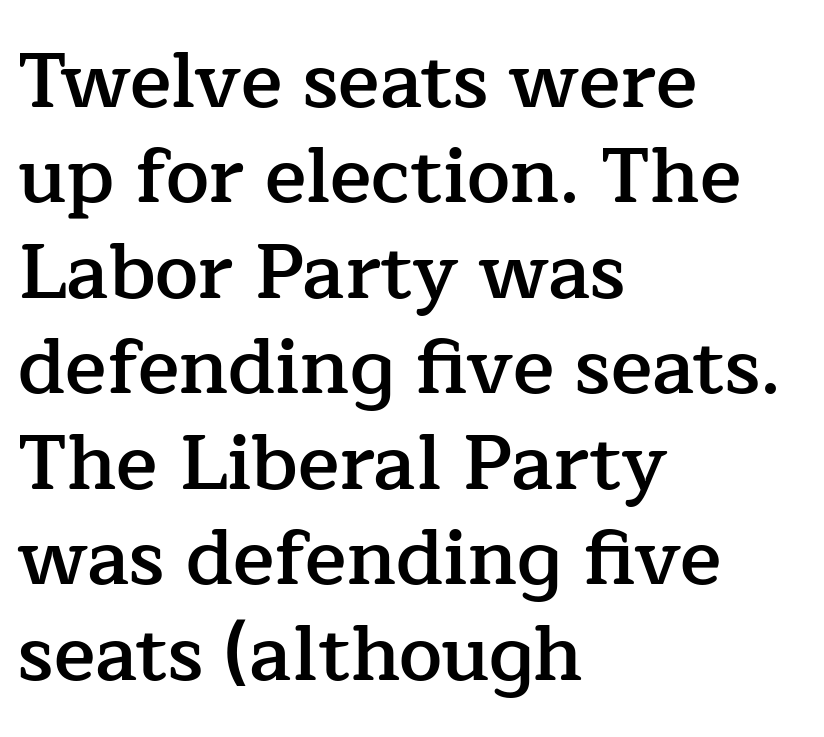
The image shows 77 px semibold serif type, upright; set left-aligned, line spacing 1.24x, normal letter spacing, not underlined; low stroke contrast and a medium x-height.
